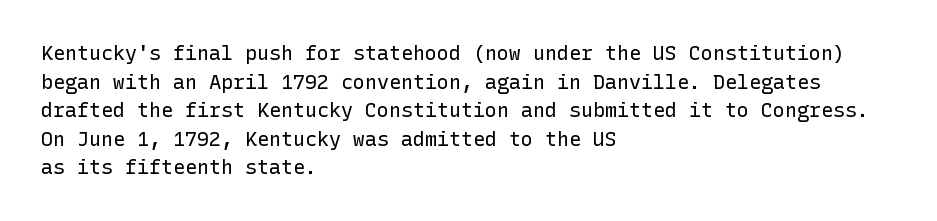
The image shows 20 px text type, upright; set left-aligned, normal line spacing (1.43x), normal letter spacing, not underlined.
